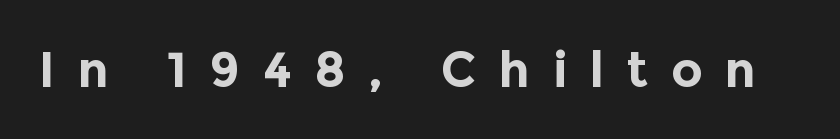
Q: Is the text bold? A: Yes.
Q: Is the text italic (slanted)? A: No, it is upright.
Q: Is the typeface a serif or a sans-serif typeface? A: Sans-serif.
Q: Is the text underlined? A: No.
Q: Is the spacing between letters normal or unusually wide? A: Unusually wide.
Q: Width (condensed, normal, or wide)? A: Normal.
Q: x-height? A: Medium.
Q: Monospaced? A: No.
